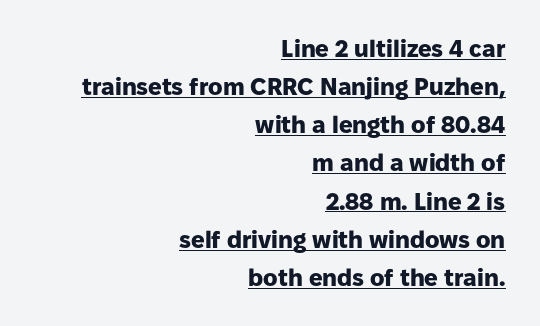
The image shows 24 px bold type, upright; set right-aligned, normal line spacing (1.59x), normal letter spacing, underlined.
